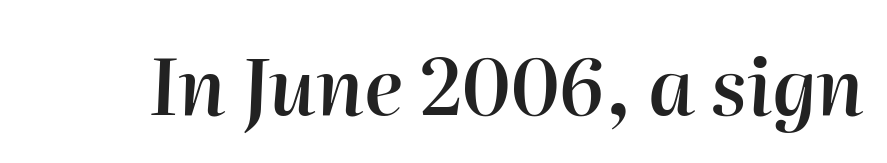
Q: Is the text bold? A: Semi-bold.
Q: Is the text italic (slanted)? A: Yes, it leans right by about 2 degrees.
Q: Is the text underlined? A: No.
Q: Is the spacing between letters normal or unusually wide? A: Normal.
Q: Width (condensed, normal, or wide)? A: Normal.
Q: Stroke contrast? A: High.
Q: x-height? A: Medium.
Q: Monospaced? A: No.
